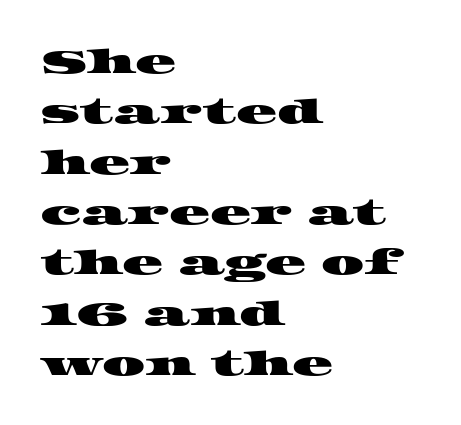
The image shows 34 px wide serif type; set left-aligned, normal line spacing (1.48x), normal letter spacing, not underlined; high stroke contrast and a large x-height.
